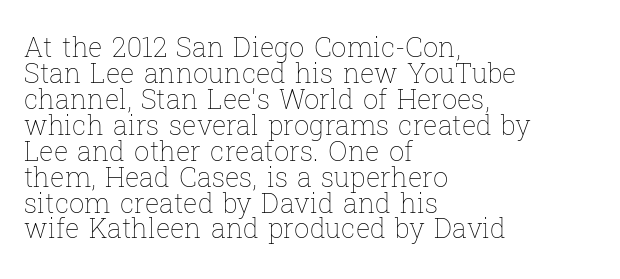
{"italic": "no", "bold": "no", "underline": "no", "align": "left", "line_spacing": "tight", "line_spacing_ratio": 0.96, "letter_spacing": "normal", "letter_spacing_em": 0.0, "glyph_px": 27}
